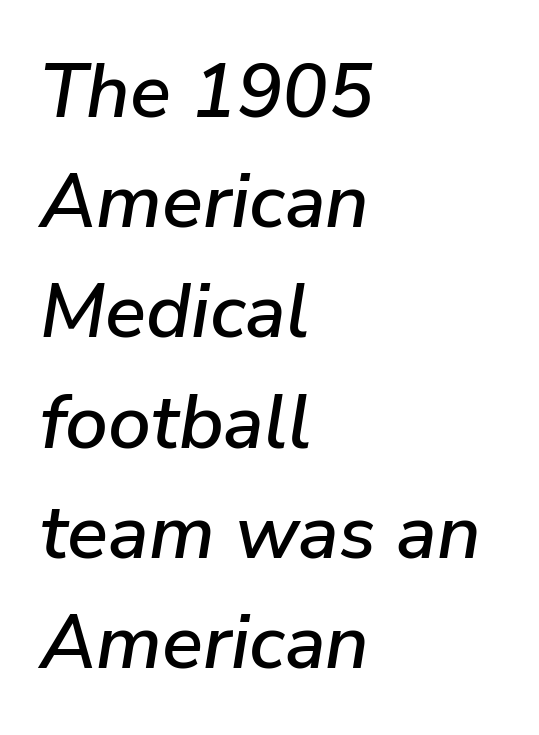
The image shows 76 px text type, italic (leaning right); set left-aligned, normal line spacing (1.45x), normal letter spacing, not underlined; low stroke contrast and a medium x-height.
